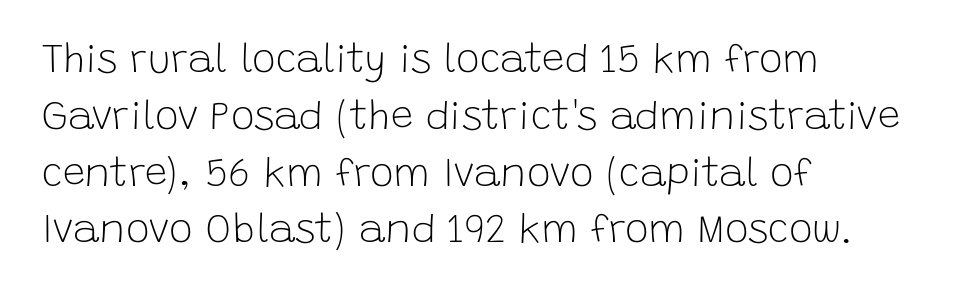
Does the lettering tilt? It doesn't — this is upright. Think of a printed novel: that variable character pitch is what you see here. One glance says typical: line gaps are just what's usual. The lines are quadded left. Stem width sits at or under what a default text font uses. Compared with typical body copy, the letter spacing here is the same.
